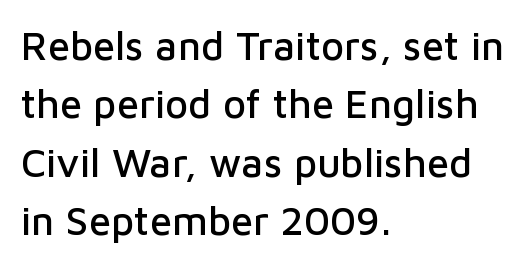
{"serif": "no", "italic": "no", "width": "normal", "stroke_contrast": "low", "x_height": "medium", "monospaced": "no", "underline": "no", "align": "left", "line_spacing": "normal", "line_spacing_ratio": 1.46, "letter_spacing": "normal", "letter_spacing_em": 0.0, "glyph_px": 40}
